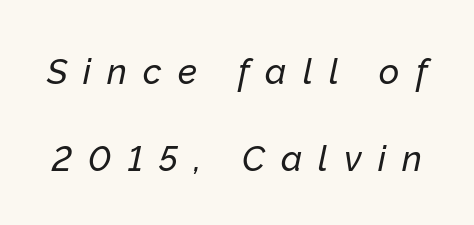
Q: Is the text italic (slanted)? A: Yes, it leans right by about 12 degrees.
Q: Is the text underlined? A: No.
Q: Is the spacing between letters normal or unusually wide? A: Unusually wide.
Q: Is the spacing between lines tight, normal or loose? A: Loose.
Q: Width (condensed, normal, or wide)? A: Normal.
Q: Stroke contrast? A: Low.
Q: x-height? A: Medium.
Q: Monospaced? A: No.
